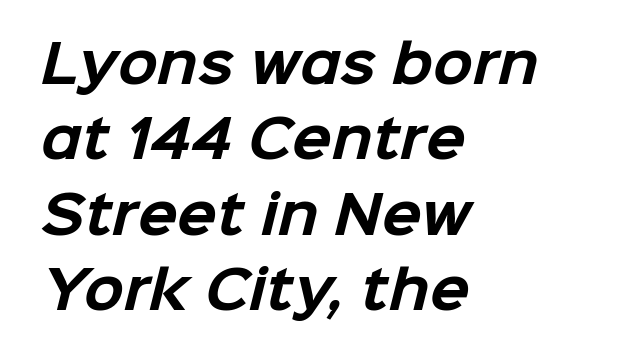
{"serif": "no", "bold": "yes", "weight": "bold", "width": "normal", "stroke_contrast": "low", "x_height": "medium", "monospaced": "no", "underline": "no", "align": "left", "line_spacing": "normal", "line_spacing_ratio": 1.45, "letter_spacing": "normal", "letter_spacing_em": 0.0, "glyph_px": 52}
